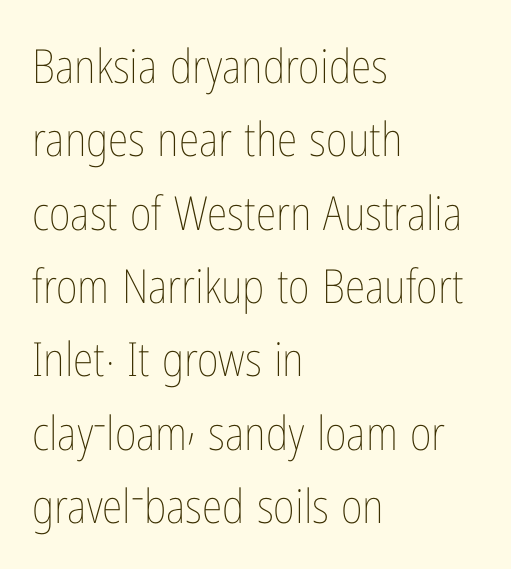
The image shows 47 px thin, condensed type, upright; set left-aligned, normal line spacing (1.56x), normal letter spacing, not underlined; low stroke contrast and a medium x-height.
